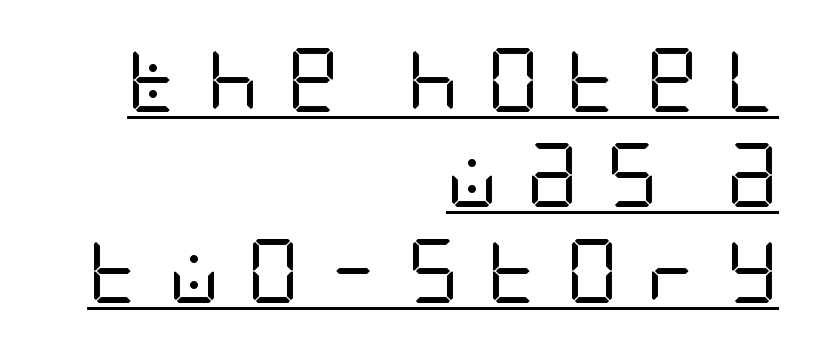
{"serif": "no", "italic": "no", "bold": "no", "weight": "regular", "width": "condensed", "stroke_contrast": "low", "x_height": "large", "underline": "yes", "align": "right", "line_spacing": "normal", "line_spacing_ratio": 1.49, "letter_spacing": "wide", "letter_spacing_em": 0.43, "glyph_px": 64}
